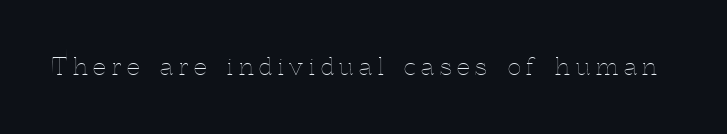
{"italic": "no", "bold": "no", "underline": "no", "letter_spacing": "wide", "letter_spacing_em": 0.25, "glyph_px": 23}
